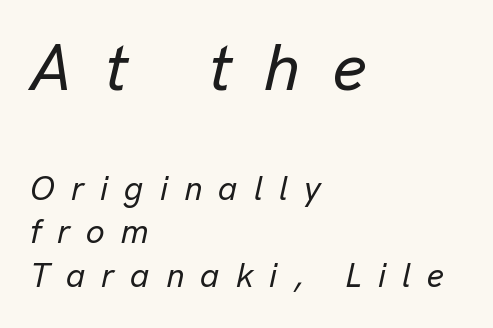
Q: Is the text italic (slanted)? A: Yes, it leans right by about 13 degrees.
Q: Is the text underlined? A: No.
Q: How is the paragraph aligned? A: Left-aligned.
Q: Is the spacing between letters normal or unusually wide? A: Unusually wide.
Q: Is the spacing between lines tight, normal or loose? A: Normal.
Q: Which block of text is set in a larger size, the first (top) or the second (bottom)? A: The first (top) one.
Q: Width (condensed, normal, or wide)? A: Normal.
Q: Stroke contrast? A: Low.
Q: x-height? A: Medium.
Q: Monospaced? A: No.
